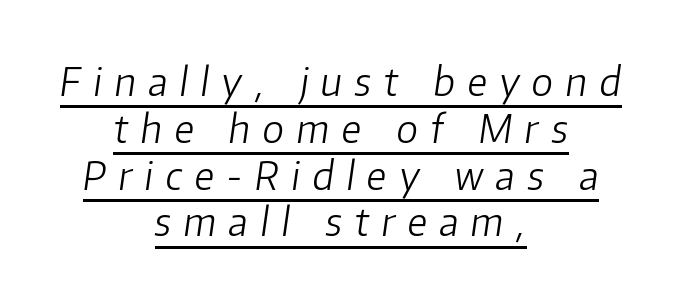
The image shows 39 px light type, italic (leaning right); set centered, line spacing 1.2x, unusually wide letter spacing (+0.32 em), underlined; low stroke contrast and a medium x-height.
